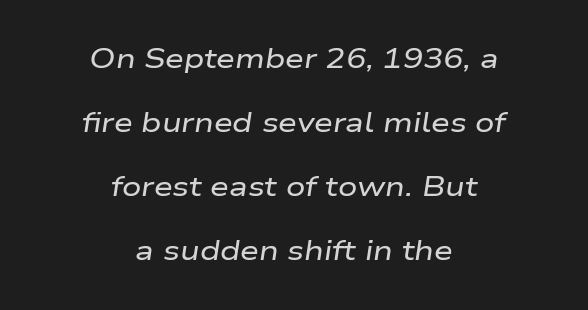
Check the space under the baseline: it is left empty. The horizontal fit of the characters is conventional and even. If you folded the block vertically in half, each line would mirror itself in length. Compared with ordinary roman type, these characters are visibly tilted.
